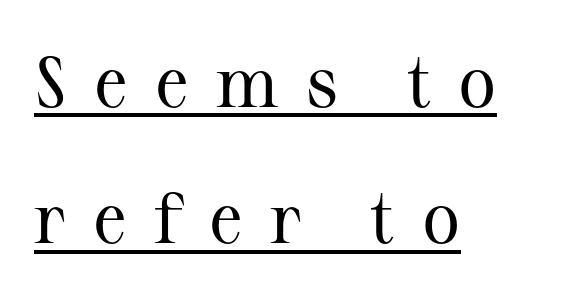
The image shows 71 px regular-weight serif type, upright; set left-aligned, loose line spacing (1.92x), unusually wide letter spacing (+0.38 em), underlined; medium stroke contrast and a medium x-height.
